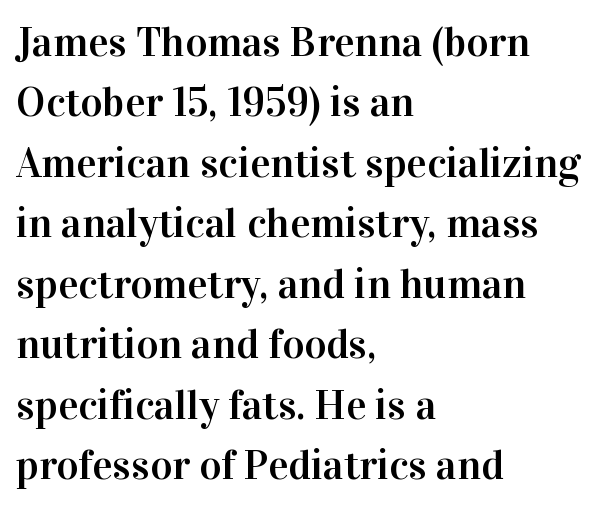
{"serif": "yes", "italic": "no", "width": "normal", "stroke_contrast": "high", "x_height": "medium", "monospaced": "no", "underline": "no", "align": "left", "line_spacing": "normal", "line_spacing_ratio": 1.44, "letter_spacing": "normal", "letter_spacing_em": 0.0, "glyph_px": 42}
